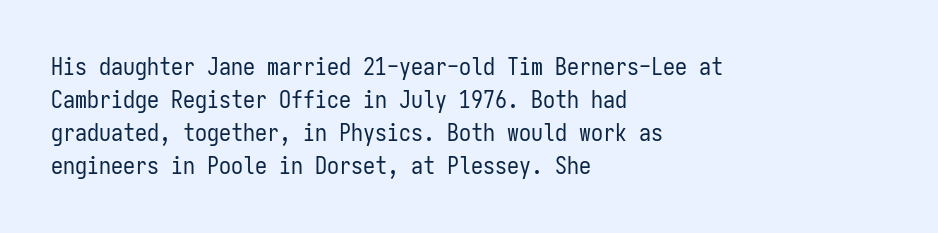
{"italic": "no", "bold": "no", "underline": "no", "align": "left", "line_spacing": "normal", "line_spacing_ratio": 1.38, "letter_spacing": "normal", "letter_spacing_em": 0.0, "glyph_px": 24}
